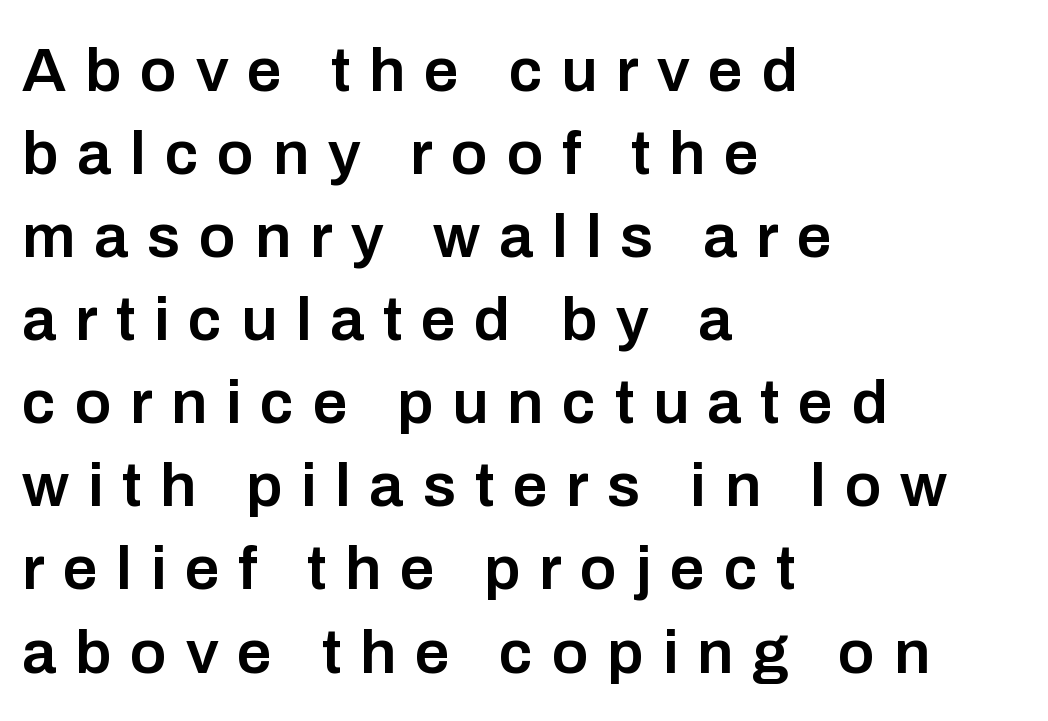
Q: Is the text bold? A: Semi-bold.
Q: Is the text italic (slanted)? A: No, it is upright.
Q: Is the typeface a serif or a sans-serif typeface? A: Sans-serif.
Q: Is the text underlined? A: No.
Q: How is the paragraph aligned? A: Left-aligned.
Q: Is the spacing between letters normal or unusually wide? A: Unusually wide.
Q: Is the spacing between lines tight, normal or loose? A: Normal.
Q: Width (condensed, normal, or wide)? A: Normal.
Q: Stroke contrast? A: Low.
Q: x-height? A: Medium.
Q: Monospaced? A: No.
